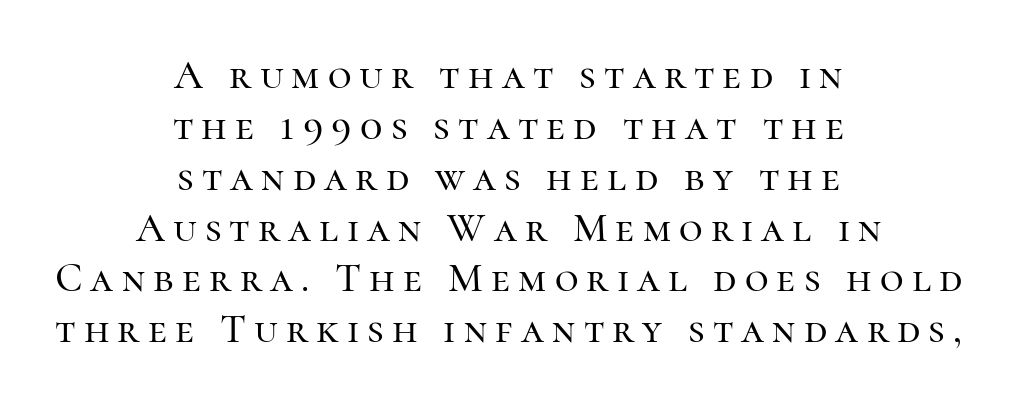
The image shows 41 px serif type, upright; set centered, line spacing 1.24x, unusually wide letter spacing (+0.2 em), not underlined; high stroke contrast and a medium x-height.
